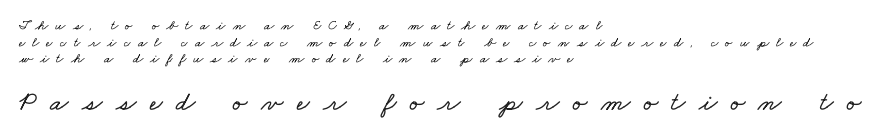
The image shows 27 px text type; set left-aligned, line spacing 1.19x, unusually wide letter spacing (+0.5 em), not underlined; the second (bottom) block is 1.93x larger.
